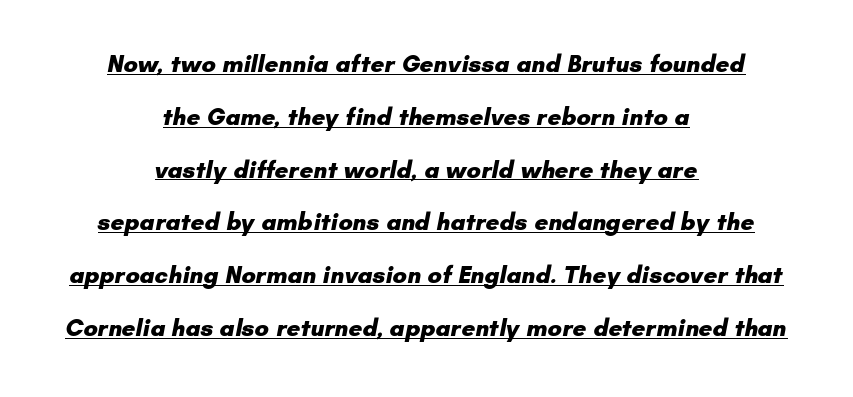
Q: Is the text bold? A: Yes.
Q: Is the text underlined? A: Yes.
Q: How is the paragraph aligned? A: Centered.
Q: Is the spacing between letters normal or unusually wide? A: Normal.
Q: Is the spacing between lines tight, normal or loose? A: Loose.
